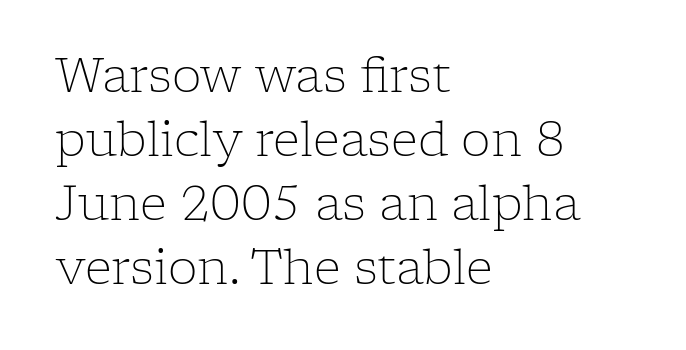
{"serif": "yes", "italic": "no", "bold": "no", "weight": "light", "width": "normal", "stroke_contrast": "low", "x_height": "medium", "monospaced": "no", "underline": "no", "align": "left", "line_spacing": "normal", "line_spacing_ratio": 1.36, "letter_spacing": "normal", "letter_spacing_em": 0.0, "glyph_px": 47}
